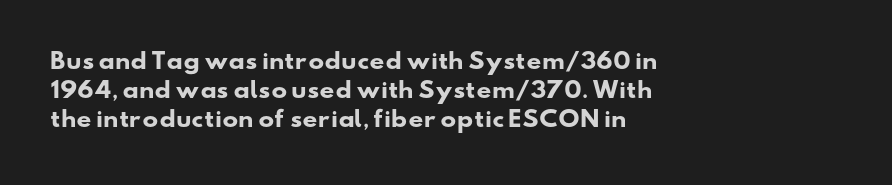
{"bold": "yes", "underline": "no", "align": "left", "line_spacing": "normal", "line_spacing_ratio": 1.38, "letter_spacing": "normal", "letter_spacing_em": 0.0, "glyph_px": 21}
